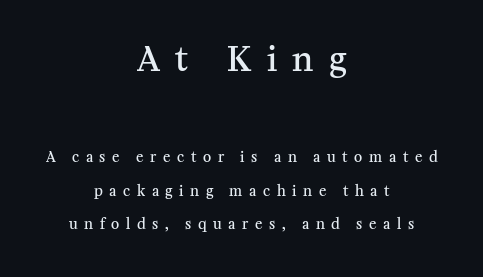
{"serif": "yes", "italic": "no", "bold": "semi", "weight": "semibold", "width": "normal", "stroke_contrast": "medium", "x_height": "medium", "monospaced": "no", "underline": "no", "align": "center", "line_spacing": "loose", "line_spacing_ratio": 2.41, "letter_spacing": "wide", "letter_spacing_em": 0.47, "larger_block": "first", "size_ratio": 2.36, "glyph_px": 33}
